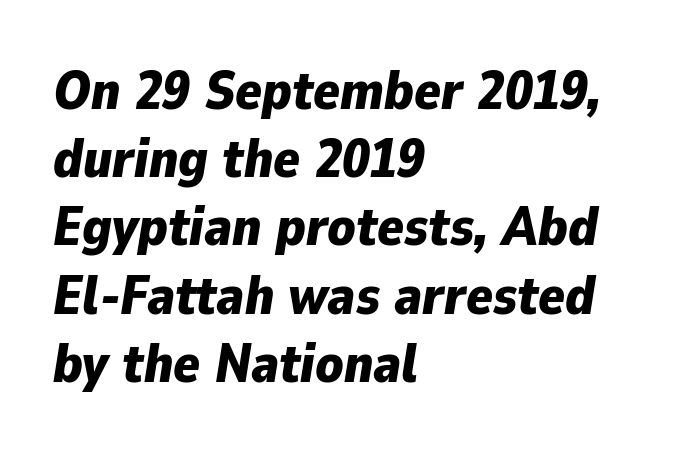
The image shows 55 px bold type, italic (leaning right); set left-aligned, line spacing 1.24x, normal letter spacing, not underlined; low stroke contrast and a medium x-height.
